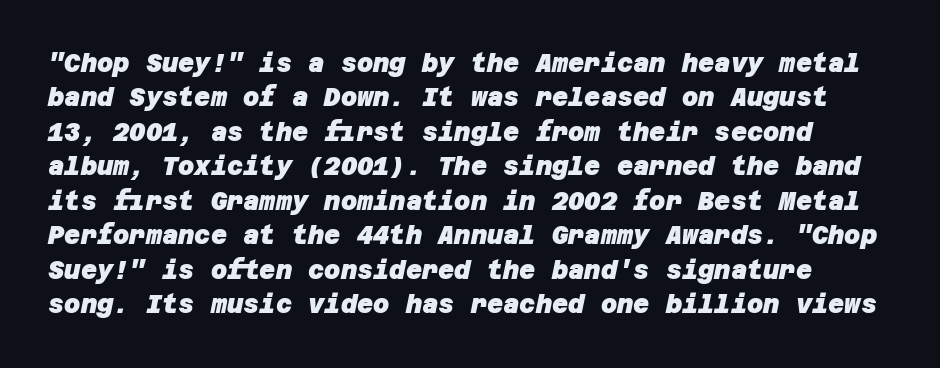
Q: Is the text bold? A: Yes.
Q: Is the text underlined? A: No.
Q: Is the spacing between letters normal or unusually wide? A: Normal.
Q: Is the spacing between lines tight, normal or loose? A: Normal.
